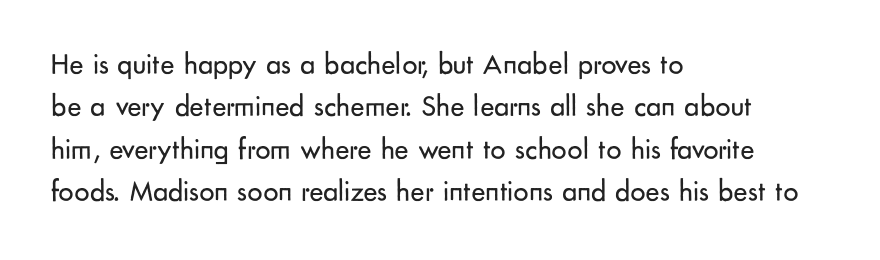
{"serif": "no", "italic": "no", "bold": "no", "weight": "regular", "width": "normal", "stroke_contrast": "low", "x_height": "small", "monospaced": "no", "underline": "no", "align": "left", "line_spacing": "normal", "line_spacing_ratio": 1.41, "letter_spacing": "normal", "letter_spacing_em": 0.0, "glyph_px": 30}
